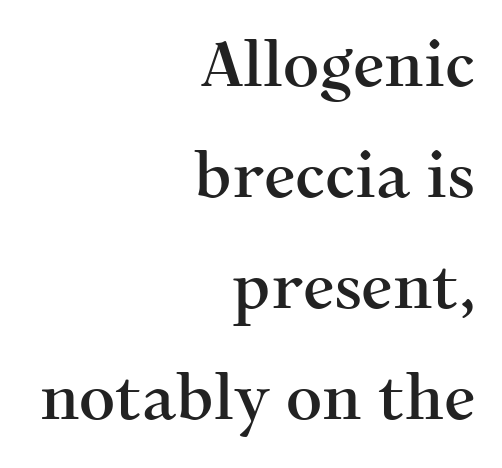
These lines are rendered in a variable-pitch font. The type sits square on the baseline with zero lean. The face used here is seriffed, in the tradition of book romans. The letterforms sit shoulder to shoulder at normal distance. A student would call this right alignment; a typographer would say flush right, rag left. The area under the type is left untouched.
